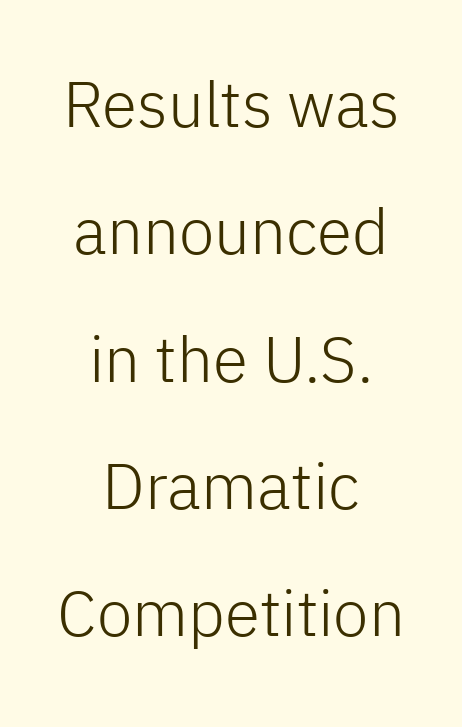
{"serif": "no", "italic": "no", "bold": "no", "weight": "light", "width": "normal", "stroke_contrast": "low", "x_height": "medium", "monospaced": "no", "underline": "no", "align": "center", "line_spacing": "loose", "line_spacing_ratio": 1.99, "letter_spacing": "normal", "letter_spacing_em": 0.0, "glyph_px": 64}
